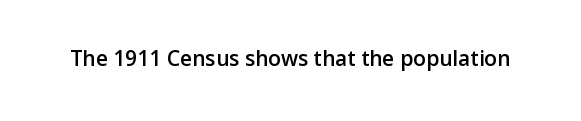
Q: Is the text bold? A: Semi-bold.
Q: Is the text italic (slanted)? A: No, it is upright.
Q: Is the text underlined? A: No.
Q: Is the spacing between letters normal or unusually wide? A: Normal.
